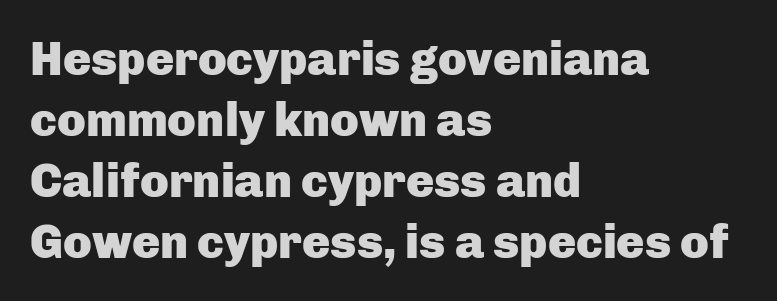
{"serif": "no", "italic": "no", "bold": "yes", "weight": "heavy", "width": "normal", "stroke_contrast": "low", "x_height": "medium", "monospaced": "no", "underline": "no", "align": "left", "line_spacing": "normal", "line_spacing_ratio": 1.3, "letter_spacing": "normal", "letter_spacing_em": 0.0, "glyph_px": 47}
